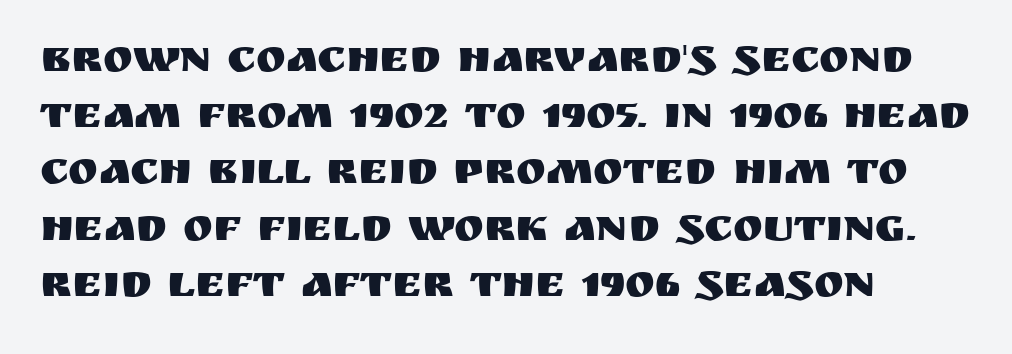
{"serif": "no", "italic": "no", "width": "normal", "stroke_contrast": "medium", "x_height": "large", "monospaced": "no", "underline": "no", "align": "left", "line_spacing": "normal", "line_spacing_ratio": 1.25, "letter_spacing": "normal", "letter_spacing_em": 0.0, "glyph_px": 45}
